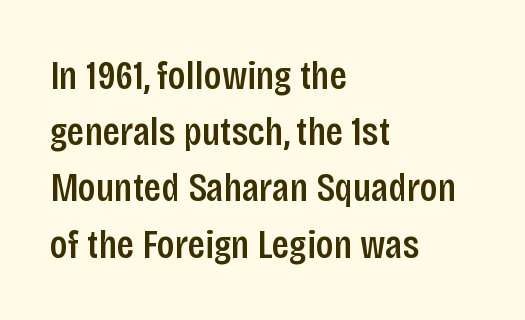
Has an underline been added? It has not. The letters carry no serifs — their stems end cleanly without finishing strokes. Nothing unusual about the tracking: characters are spaced as the font intends. This is moderately heavy type, rendered in semibold. Varying glyph widths throughout — classic text-font behaviour. The typography opts for an upright posture over an oblique one.
